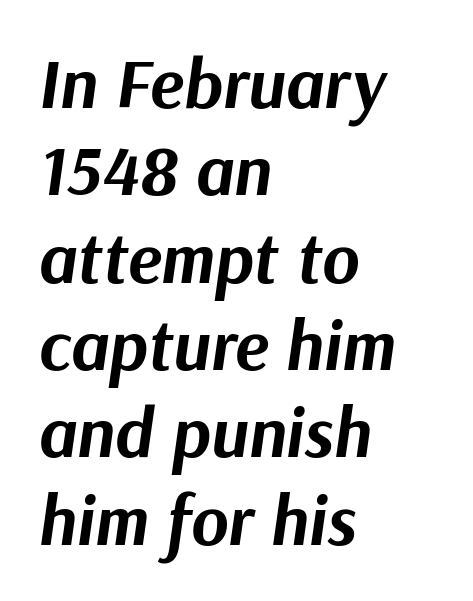
{"italic": "yes", "lean": "right", "slant_degrees": 9, "bold": "yes", "weight": "bold", "width": "normal", "stroke_contrast": "medium", "x_height": "medium", "monospaced": "no", "underline": "no", "align": "left", "line_spacing_ratio": 1.23, "letter_spacing": "normal", "letter_spacing_em": 0.0, "glyph_px": 71}
